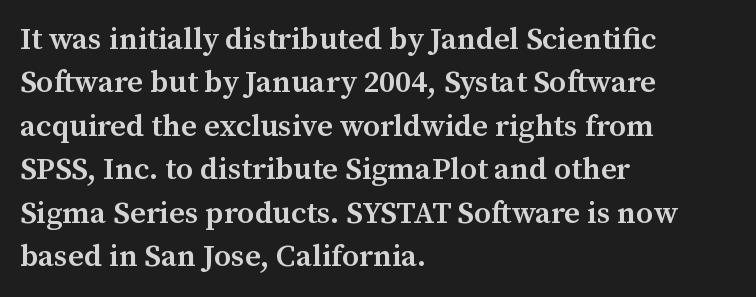
The image shows 31 px semibold serif type, upright; set left-aligned, normal line spacing (1.4x), normal letter spacing, not underlined; medium stroke contrast and a medium x-height.
